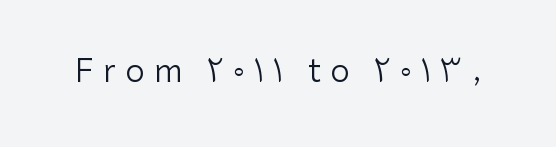
{"serif": "no", "italic": "no", "bold": "no", "weight": "regular", "width": "normal", "stroke_contrast": "low", "x_height": "medium", "monospaced": "no", "underline": "no", "letter_spacing": "wide", "letter_spacing_em": 0.3, "glyph_px": 31}
